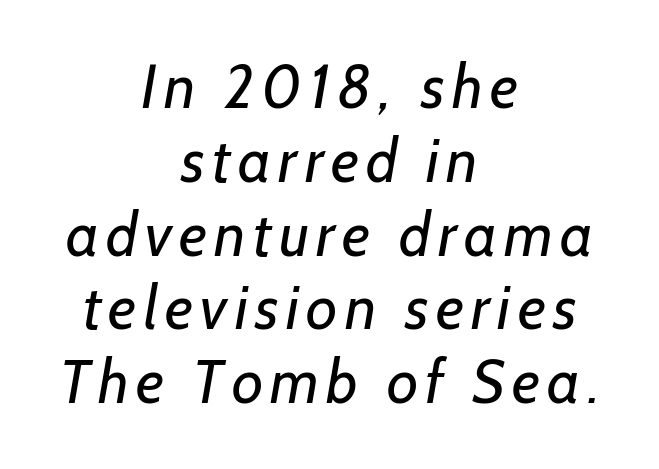
The cut favours lightness, reaching ordinary text weight at its darkest. A typesetter would label this face a sans. This rendering uses center alignment, leaving both contours irregular but symmetric. The letters advance in unequal steps, a hallmark of proportional type. Underlining? Definitely not there.
